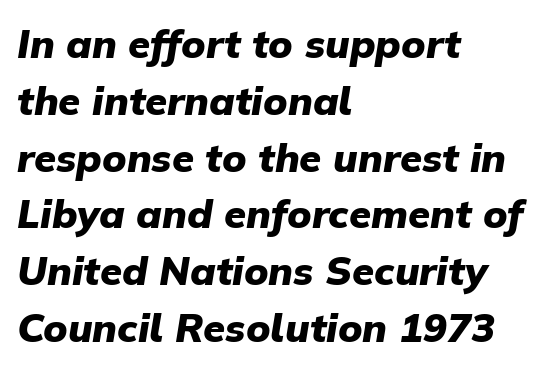
You can tell it's italic because the verticals aren't actually vertical. The paragraph has a hard left edge and a soft right edge. Words float on clear page, feet unadorned. The letters advance in unequal steps, a hallmark of proportional type.
